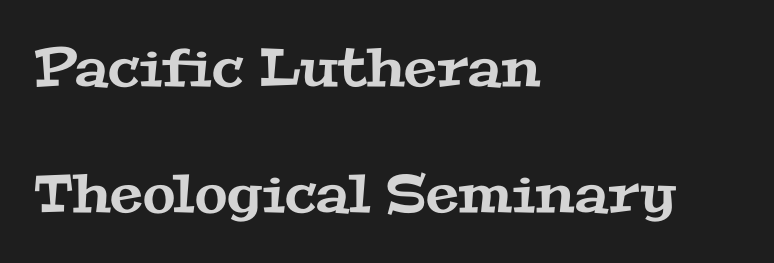
The image shows 53 px wide serif type; set left-aligned, loose line spacing (2.37x), normal letter spacing, not underlined; medium stroke contrast and a medium x-height.
